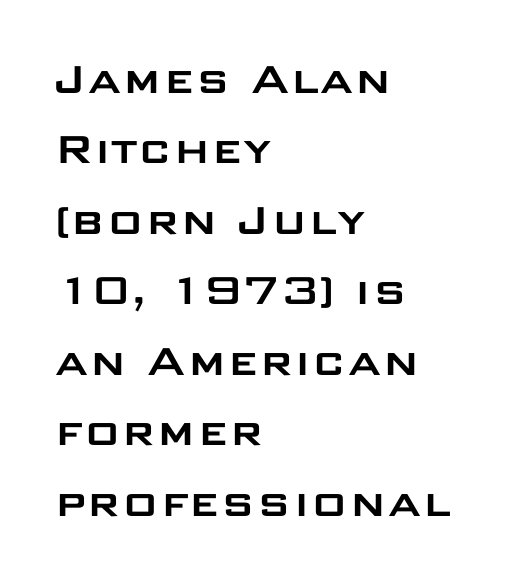
Q: Is the text italic (slanted)? A: No, it is upright.
Q: Is the typeface a serif or a sans-serif typeface? A: Sans-serif.
Q: Is the text underlined? A: No.
Q: How is the paragraph aligned? A: Left-aligned.
Q: Is the spacing between letters normal or unusually wide? A: Normal.
Q: Is the spacing between lines tight, normal or loose? A: Normal.
Q: Width (condensed, normal, or wide)? A: Wide.
Q: Stroke contrast? A: Low.
Q: x-height? A: Large.
Q: Monospaced? A: No.
